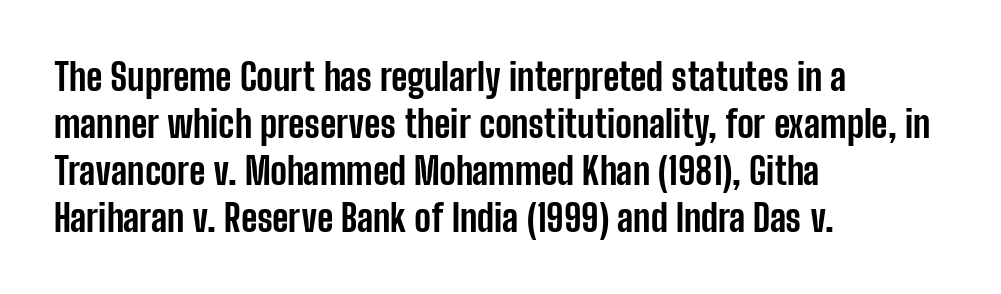
The image shows 37 px bold, condensed sans-serif type, upright; set left-aligned, normal line spacing (1.27x), normal letter spacing, not underlined; low stroke contrast and a medium x-height.
